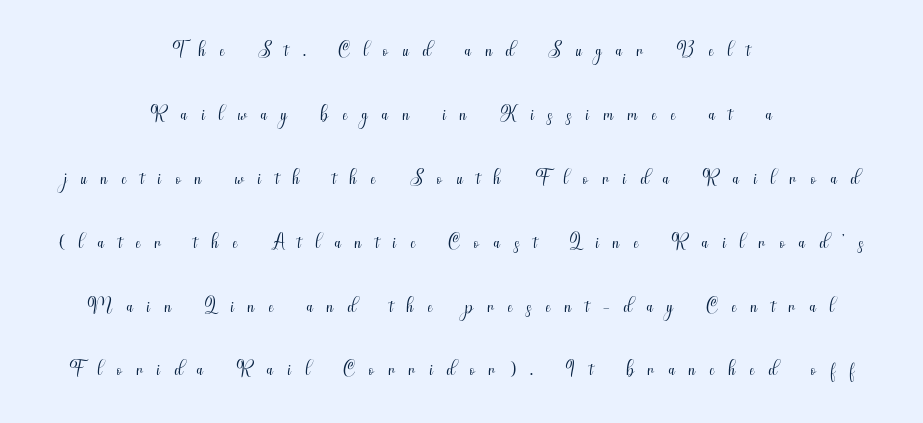
{"serif": "no", "bold": "no", "weight": "light", "width": "condensed", "stroke_contrast": "medium", "x_height": "small", "monospaced": "no", "underline": "no", "align": "center", "line_spacing": "loose", "line_spacing_ratio": 2.13, "letter_spacing": "wide", "letter_spacing_em": 0.48, "glyph_px": 30}
